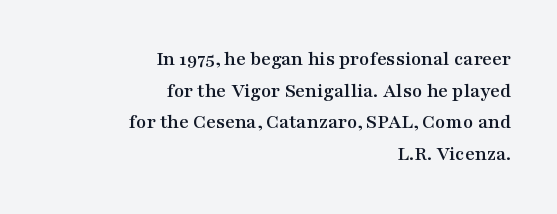
Descender tails drop into unmarked territory. Every row of glyphs terminates at an identical x-position on the right. A typesetter would mark this as roman, not italic. Whoever set this chose a conventional vertical rhythm. Tracking value appears to be zero — textbook default spacing.
